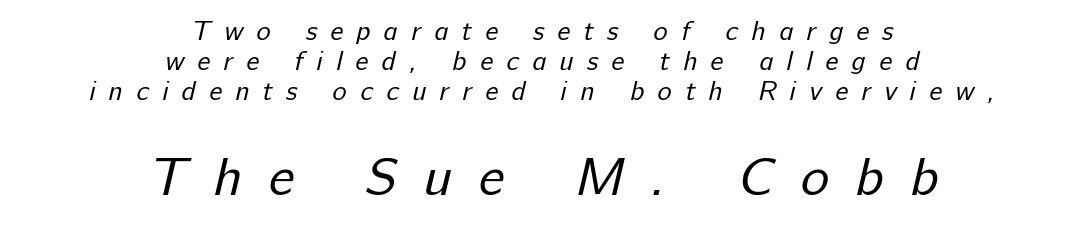
Stems here are at most as thick as an everyday book face. The face used here is proportionally spaced, like ordinary book or web type. Words float on clear page, feet unadorned. Very little white space separates one row of letters from the next.
